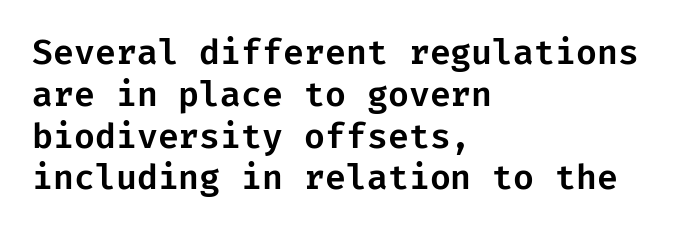
The image shows 34 px sans-serif type, upright; set left-aligned, line spacing 1.23x, normal letter spacing, not underlined; low stroke contrast and a medium x-height.
